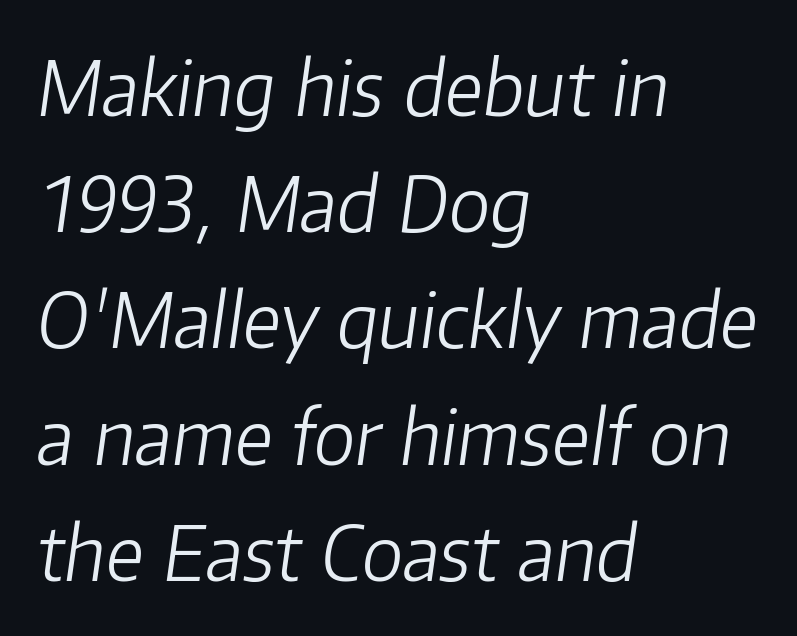
These lines stack with their left ends in a neat column. No extra tracking has been applied to these lines. Is this a fixed-width face? No — the glyphs have proportional, varying widths. Each new line begins a customary step beneath the previous one.
